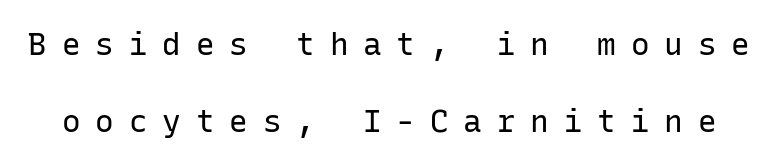
{"serif": "no", "italic": "no", "bold": "no", "weight": "regular", "width": "normal", "stroke_contrast": "low", "x_height": "medium", "monospaced": "yes", "underline": "no", "line_spacing": "loose", "line_spacing_ratio": 2.49, "letter_spacing": "wide", "letter_spacing_em": 0.48, "glyph_px": 31}
